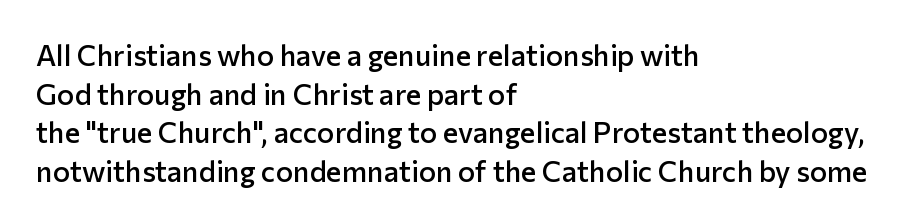
{"serif": "no", "italic": "no", "bold": "semi", "weight": "semibold", "width": "normal", "stroke_contrast": "low", "x_height": "medium", "monospaced": "no", "underline": "no", "align": "left", "line_spacing": "normal", "line_spacing_ratio": 1.33, "letter_spacing": "normal", "letter_spacing_em": 0.0, "glyph_px": 29}
